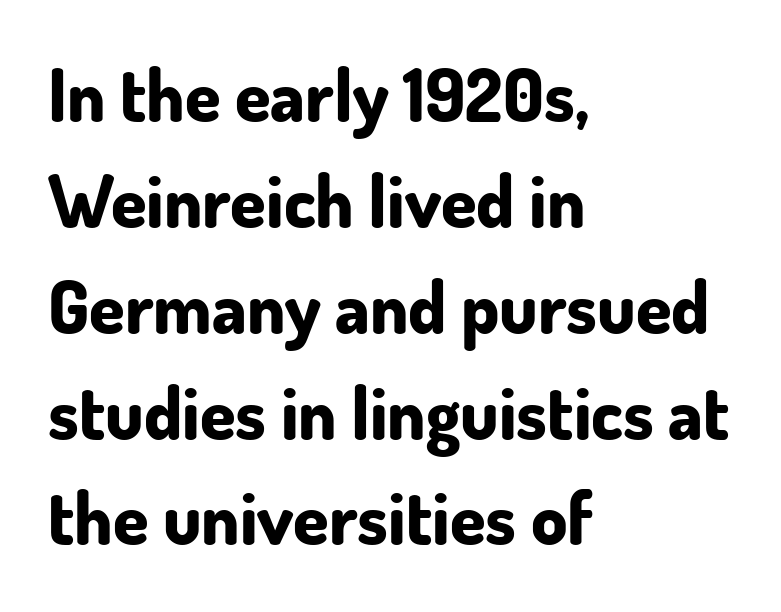
The image shows 72 px bold sans-serif type, upright; set left-aligned, normal line spacing (1.47x), normal letter spacing, not underlined; low stroke contrast and a small x-height.
